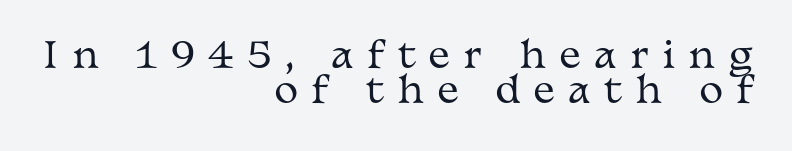
{"serif": "yes", "italic": "no", "bold": "no", "weight": "regular", "width": "wide", "stroke_contrast": "medium", "x_height": "medium", "monospaced": "no", "underline": "no", "align": "right", "line_spacing": "tight", "line_spacing_ratio": 0.97, "letter_spacing": "wide", "letter_spacing_em": 0.37, "glyph_px": 36}
